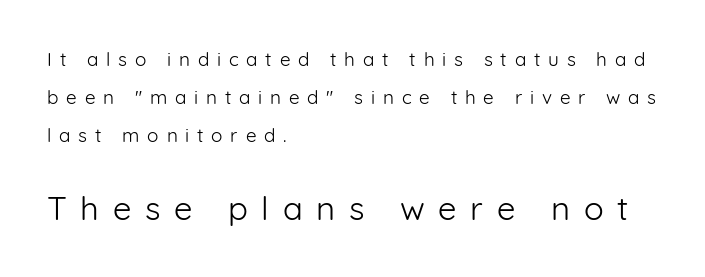
The image shows 33 px light sans-serif type, upright; set left-aligned, loose line spacing (2.0x), unusually wide letter spacing (+0.41 em), not underlined; the second (bottom) block is 1.74x larger; low stroke contrast and a medium x-height.
